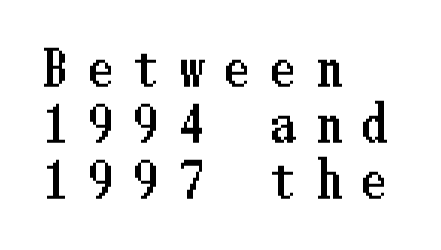
{"italic": "no", "width": "condensed", "stroke_contrast": "low", "x_height": "medium", "underline": "no", "align": "left", "line_spacing_ratio": 1.17, "letter_spacing": "wide", "letter_spacing_em": 0.45, "glyph_px": 48}
